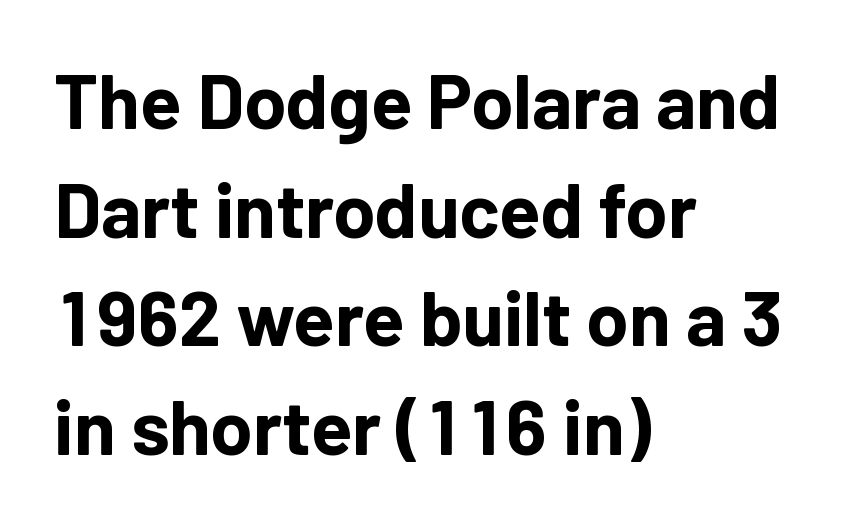
{"serif": "no", "italic": "no", "bold": "yes", "weight": "bold", "width": "normal", "stroke_contrast": "low", "x_height": "medium", "monospaced": "no", "underline": "no", "align": "left", "line_spacing": "normal", "line_spacing_ratio": 1.43, "letter_spacing": "normal", "letter_spacing_em": 0.0, "glyph_px": 76}
